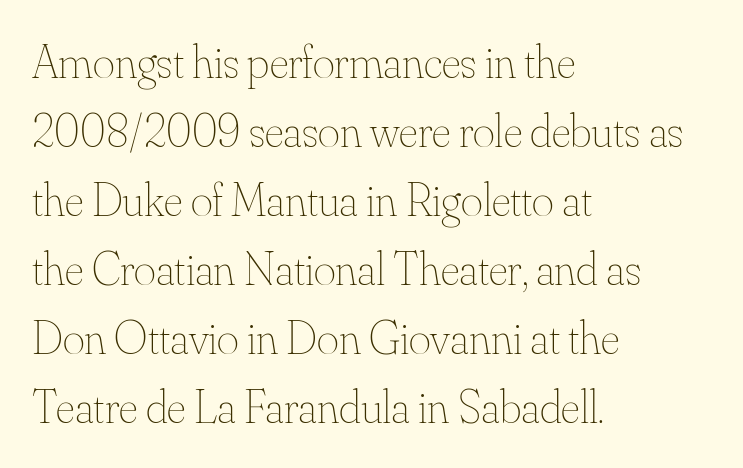
Does the copy run flush right? No — it runs flush left. A typesetter would call this proportional, since set widths differ per character. Every stem runs plumb, perpendicular to the baseline. The typesetting does not lean heavy: it is not bold.
